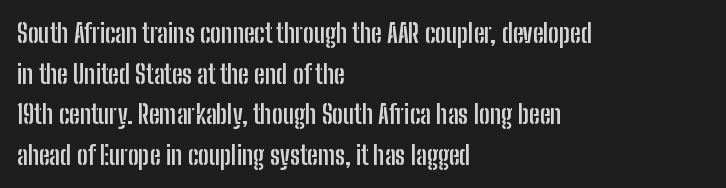
Students, note that the glyphs here touch the page at normal intervals. Lines of text with bare space underneath. Short and long lines alike share a common starting point at left. The font's upright variant was chosen for this text.
